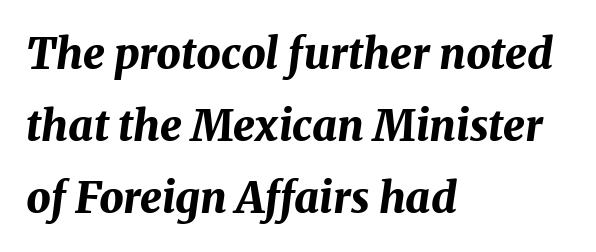
Q: Is the text bold? A: Yes.
Q: Is the text italic (slanted)? A: Yes, it leans right by about 8 degrees.
Q: Is the text underlined? A: No.
Q: How is the paragraph aligned? A: Left-aligned.
Q: Is the spacing between letters normal or unusually wide? A: Normal.
Q: Is the spacing between lines tight, normal or loose? A: Normal.
Q: Width (condensed, normal, or wide)? A: Normal.
Q: Stroke contrast? A: Medium.
Q: x-height? A: Medium.
Q: Monospaced? A: No.
